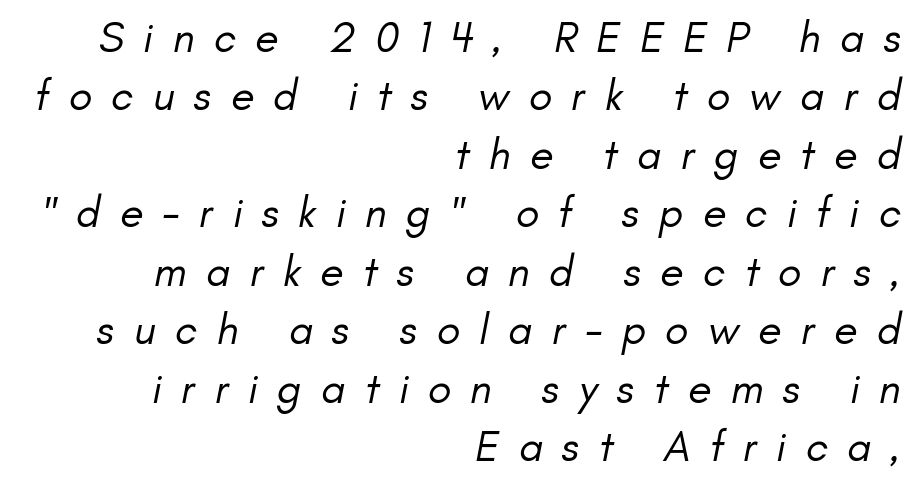
{"serif": "no", "bold": "no", "weight": "regular", "width": "normal", "stroke_contrast": "low", "x_height": "small", "monospaced": "no", "underline": "no", "align": "right", "line_spacing": "normal", "line_spacing_ratio": 1.36, "letter_spacing": "wide", "letter_spacing_em": 0.45, "glyph_px": 43}
